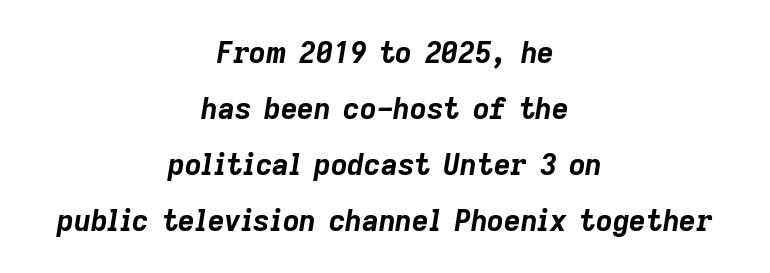
Q: Is the text bold? A: Yes.
Q: Is the text italic (slanted)? A: Yes, it leans right by about 9 degrees.
Q: Is the text underlined? A: No.
Q: How is the paragraph aligned? A: Centered.
Q: Is the spacing between letters normal or unusually wide? A: Normal.
Q: Is the spacing between lines tight, normal or loose? A: Loose.
Q: Width (condensed, normal, or wide)? A: Normal.
Q: Stroke contrast? A: Low.
Q: x-height? A: Medium.
Q: Monospaced? A: No.
